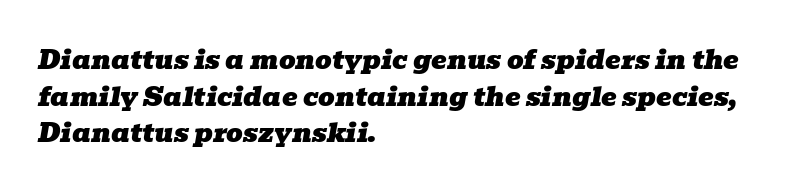
The image shows 26 px text type, italic (leaning right); set left-aligned, normal line spacing (1.41x), normal letter spacing, not underlined.
